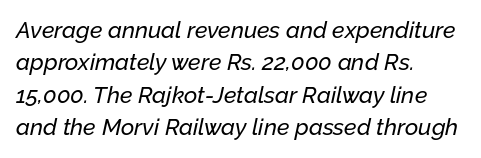
The rendering anchors every line to the left-hand side. Vertically, the passage feels balanced, rows spaced as you'd expect. Is the letter spacing exaggerated? No — it looks like the ordinary default. Beneath every word, the page is bare. Characters are canted at an angle relative to the baseline's perpendicular.
